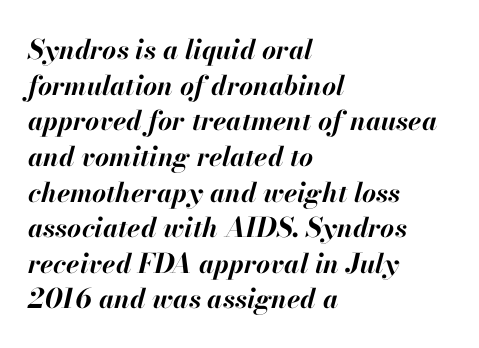
As a designer I'd log this as weight 700, bold. In terms of leading, this rendering sits right in the middle. The rendering anchors every line to the left-hand side. Honestly, the letter spacing is just normal — you wouldn't notice it. The face used here has a pronounced slope to its letters. Bare-footed words on every line.
